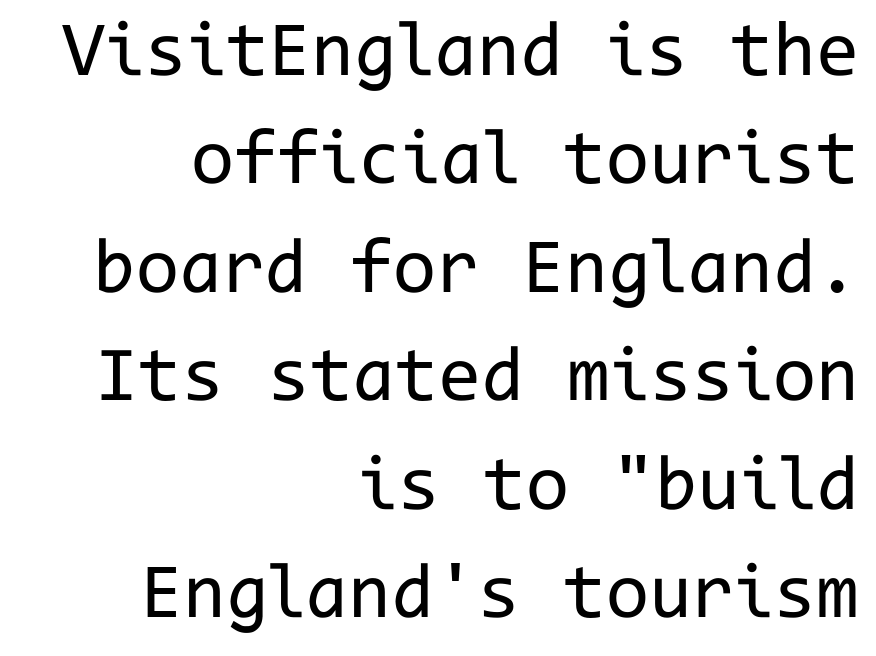
{"serif": "no", "italic": "no", "bold": "no", "weight": "regular", "width": "normal", "stroke_contrast": "low", "x_height": "medium", "monospaced": "yes", "underline": "no", "align": "right", "line_spacing": "normal", "line_spacing_ratio": 1.39, "letter_spacing": "normal", "letter_spacing_em": 0.0, "glyph_px": 78}
